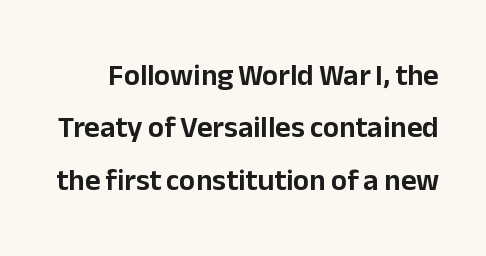
Q: Is the text italic (slanted)? A: No, it is upright.
Q: Is the typeface a serif or a sans-serif typeface? A: Sans-serif.
Q: Is the text underlined? A: No.
Q: Is the spacing between letters normal or unusually wide? A: Normal.
Q: Width (condensed, normal, or wide)? A: Normal.
Q: Stroke contrast? A: Low.
Q: x-height? A: Medium.
Q: Monospaced? A: No.
